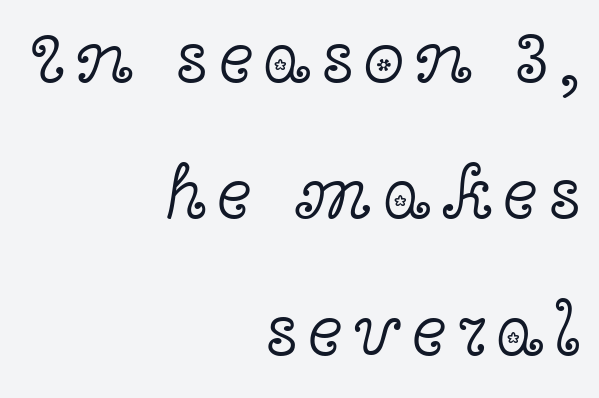
These lines are composed in type with serifs. The lines are quadded right. Ink coverage per letter is moderate at most. The zone under the glyphs is completely vacant. The face used here is proportionally spaced, like ordinary book or web type.
